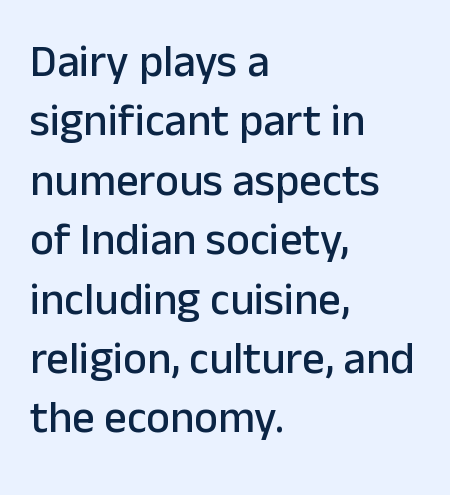
{"serif": "no", "italic": "no", "width": "normal", "stroke_contrast": "low", "x_height": "medium", "monospaced": "no", "underline": "no", "align": "left", "line_spacing": "normal", "line_spacing_ratio": 1.32, "letter_spacing": "normal", "letter_spacing_em": 0.0, "glyph_px": 45}
